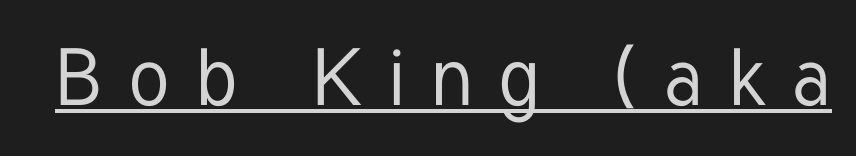
{"serif": "no", "italic": "no", "width": "condensed", "stroke_contrast": "low", "x_height": "medium", "monospaced": "no", "underline": "yes", "letter_spacing": "wide", "letter_spacing_em": 0.33, "glyph_px": 80}
